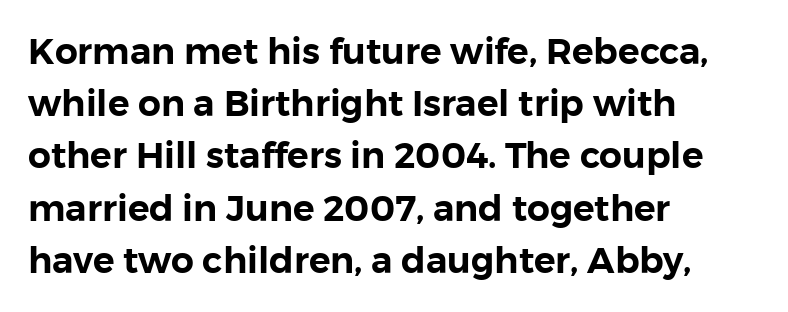
Q: Is the text italic (slanted)? A: No, it is upright.
Q: Is the typeface a serif or a sans-serif typeface? A: Sans-serif.
Q: Is the text underlined? A: No.
Q: How is the paragraph aligned? A: Left-aligned.
Q: Is the spacing between letters normal or unusually wide? A: Normal.
Q: Is the spacing between lines tight, normal or loose? A: Normal.
Q: Width (condensed, normal, or wide)? A: Normal.
Q: Stroke contrast? A: Low.
Q: x-height? A: Medium.
Q: Monospaced? A: No.
